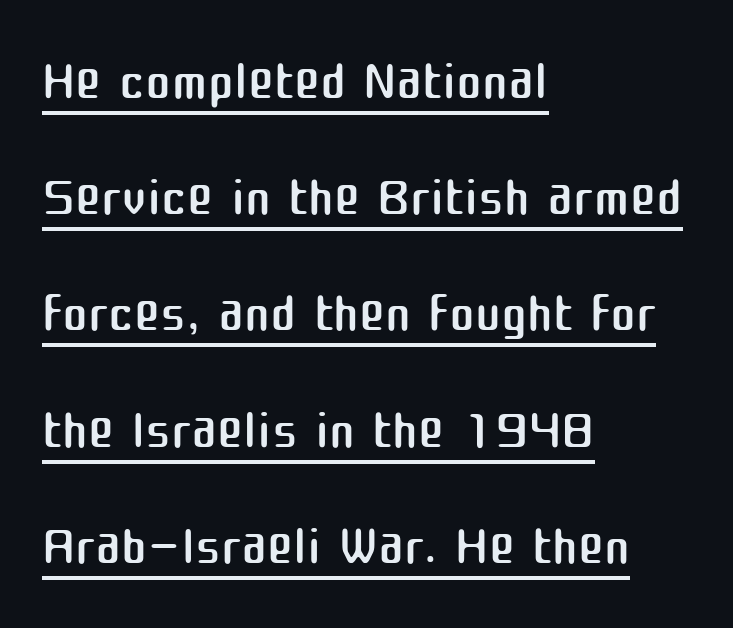
The image shows 78 px regular-weight sans-serif type, upright; set left-aligned, normal line spacing (1.49x), normal letter spacing, underlined; medium stroke contrast and a medium x-height.
